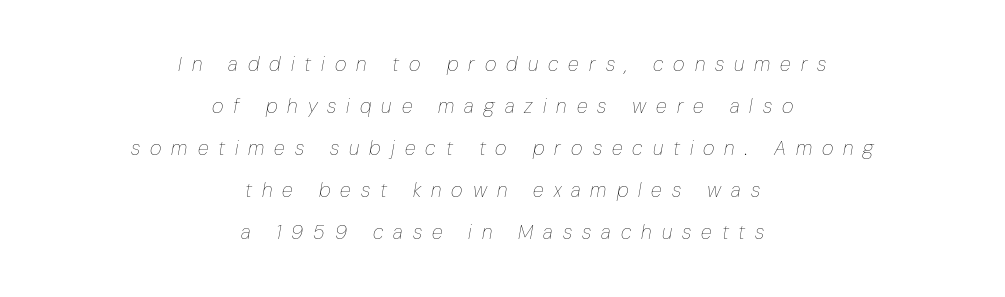
Q: Is the text bold? A: No.
Q: Is the text italic (slanted)? A: Yes, it leans right by about 10 degrees.
Q: Is the text underlined? A: No.
Q: How is the paragraph aligned? A: Centered.
Q: Is the spacing between letters normal or unusually wide? A: Unusually wide.
Q: Is the spacing between lines tight, normal or loose? A: Loose.
